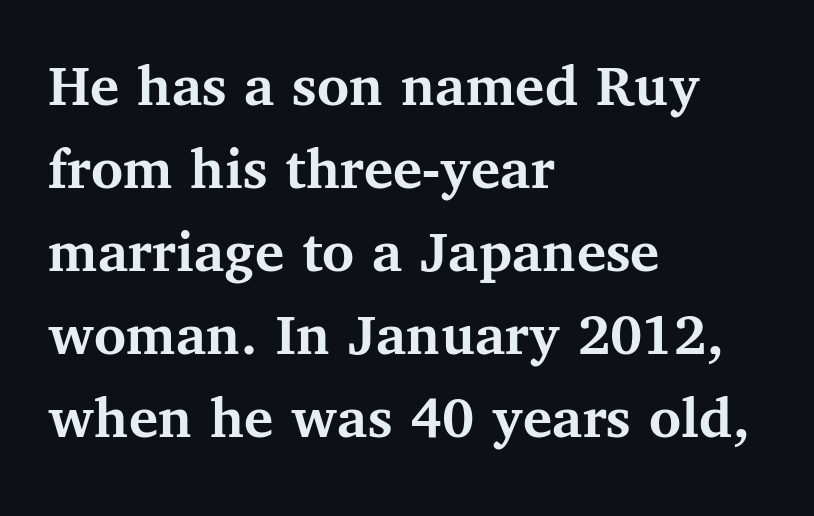
Every row of glyphs begins at an identical x-position on the left. Tracking value appears to be zero — textbook default spacing. Posture: vertical. Baseline-to-baseline distance is the conventional proportion of letter height.
